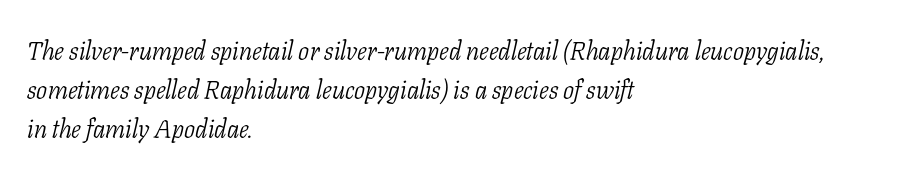
Q: Is the text bold? A: No.
Q: Is the text italic (slanted)? A: Yes, it leans right by about 11 degrees.
Q: Is the text underlined? A: No.
Q: How is the paragraph aligned? A: Left-aligned.
Q: Is the spacing between letters normal or unusually wide? A: Normal.
Q: Is the spacing between lines tight, normal or loose? A: Normal.
